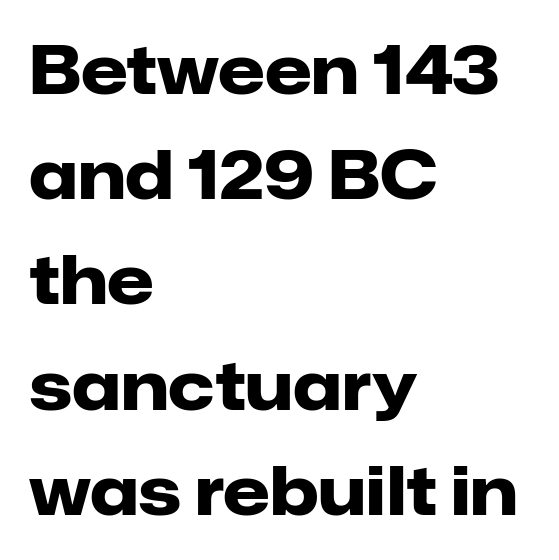
The rendering uses a bold face; every stroke is thick and dark. Tall strokes in this sample are plumb rather than angled. Underlining? Definitely not there. Observe the absence of serifs on each vertical stroke in this sample. You could call the tracking neutral — neither tight nor loose. The lines in this sample share a left origin and differ only in where they stop.
